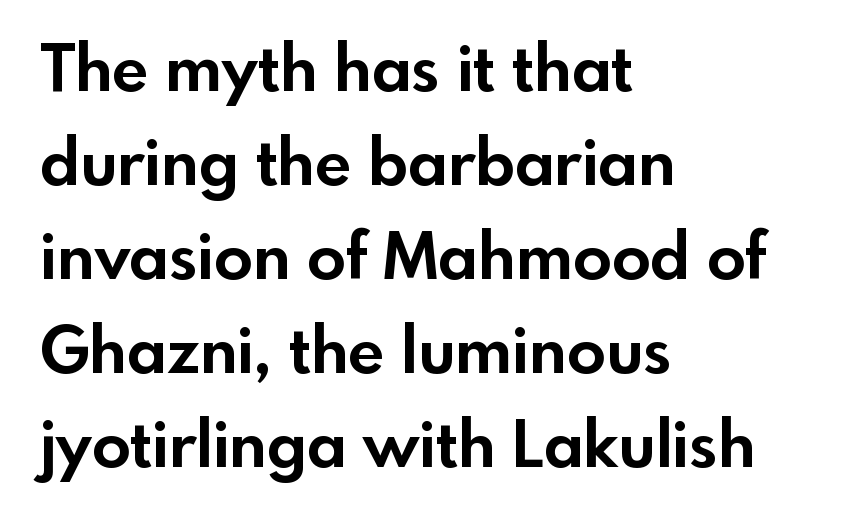
Left-aligned paragraph, ragged on the right. A typesetter would call this leading conventional body-copy spacing. Chunky letters — that's bold for sure. Every character sits straight up, as roman type does. Bare-footed words on every line. The face used here is a sans, in the tradition of grotesques and geometrics.
